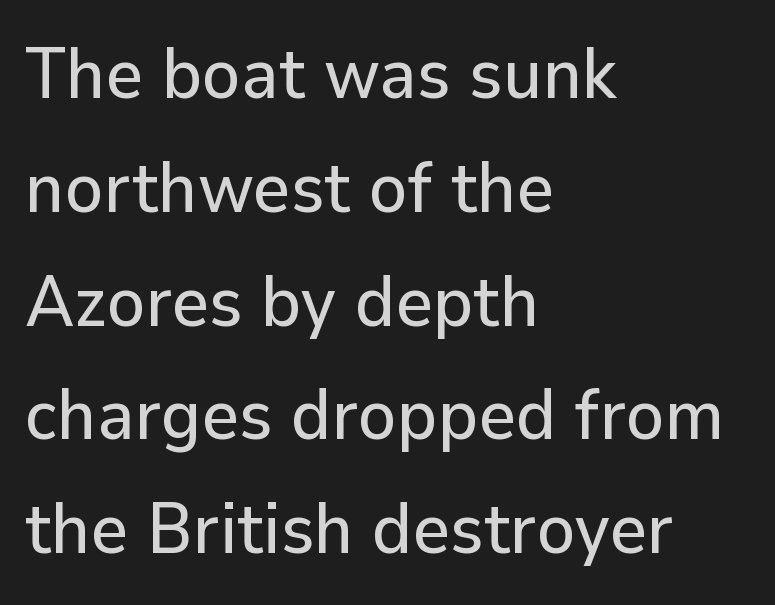
Q: Is the text italic (slanted)? A: No, it is upright.
Q: Is the typeface a serif or a sans-serif typeface? A: Sans-serif.
Q: Is the text underlined? A: No.
Q: How is the paragraph aligned? A: Left-aligned.
Q: Is the spacing between letters normal or unusually wide? A: Normal.
Q: Is the spacing between lines tight, normal or loose? A: Normal.
Q: Width (condensed, normal, or wide)? A: Normal.
Q: Stroke contrast? A: Low.
Q: x-height? A: Medium.
Q: Monospaced? A: No.
